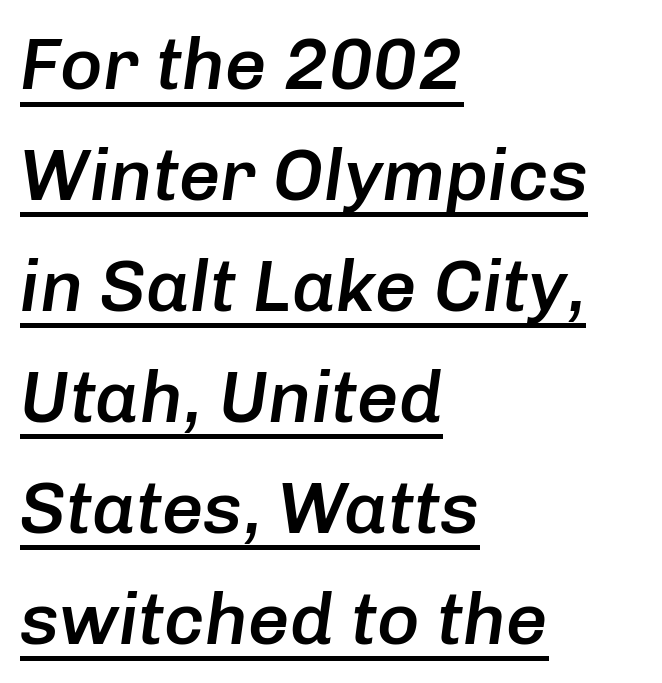
The image shows 73 px semibold type, italic (leaning right); set left-aligned, normal line spacing (1.52x), normal letter spacing, underlined; low stroke contrast and a medium x-height.
